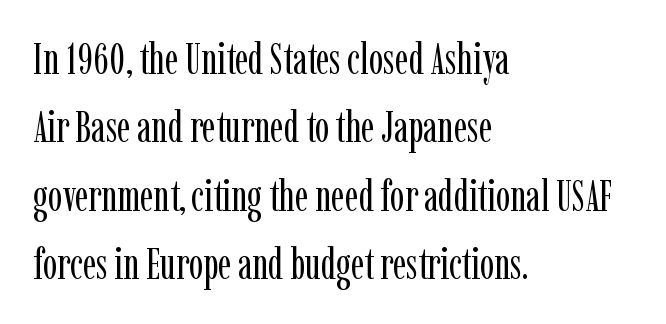
Q: Is the text bold? A: No.
Q: Is the text italic (slanted)? A: No, it is upright.
Q: Is the typeface a serif or a sans-serif typeface? A: Serif.
Q: Is the text underlined? A: No.
Q: How is the paragraph aligned? A: Left-aligned.
Q: Is the spacing between letters normal or unusually wide? A: Normal.
Q: Is the spacing between lines tight, normal or loose? A: Normal.
Q: Width (condensed, normal, or wide)? A: Condensed.
Q: Stroke contrast? A: Low.
Q: x-height? A: Medium.
Q: Monospaced? A: No.
